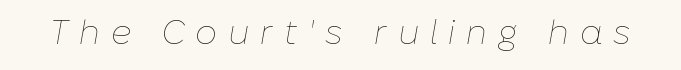
The image shows 34 px thin type, italic (leaning right); set unusually wide letter spacing (+0.32 em), not underlined; low stroke contrast and a medium x-height.
